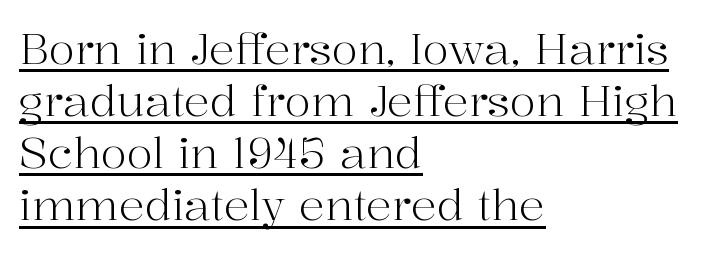
Q: Is the text bold? A: No.
Q: Is the text italic (slanted)? A: No, it is upright.
Q: Is the typeface a serif or a sans-serif typeface? A: Serif.
Q: Is the text underlined? A: Yes.
Q: How is the paragraph aligned? A: Left-aligned.
Q: Is the spacing between letters normal or unusually wide? A: Normal.
Q: Width (condensed, normal, or wide)? A: Normal.
Q: Stroke contrast? A: High.
Q: x-height? A: Medium.
Q: Monospaced? A: No.
